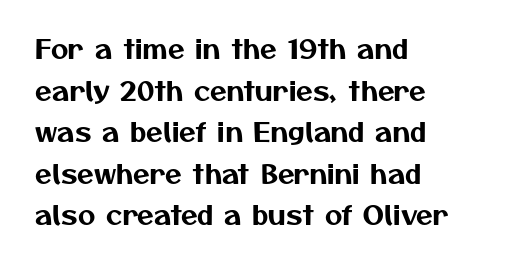
Does the leading feel generous? No, just average. The lines in this sample share a left origin and differ only in where they stop. The specimen omits any rule beneath the text block's lines. The horizontal fit of the characters is conventional and even.
